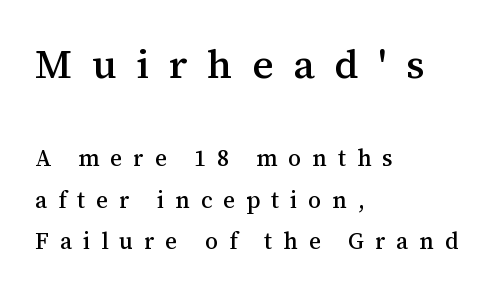
The image shows 41 px serif type, upright; set left-aligned, line spacing 1.81x, unusually wide letter spacing (+0.48 em), not underlined; the first (top) block is 1.78x larger; medium stroke contrast and a medium x-height.
